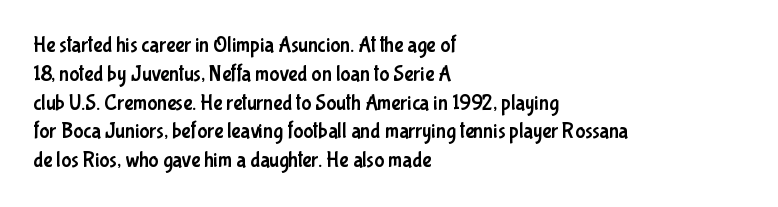
Q: Is the text italic (slanted)? A: No, it is upright.
Q: Is the text underlined? A: No.
Q: How is the paragraph aligned? A: Left-aligned.
Q: Is the spacing between letters normal or unusually wide? A: Normal.
Q: Is the spacing between lines tight, normal or loose? A: Normal.
